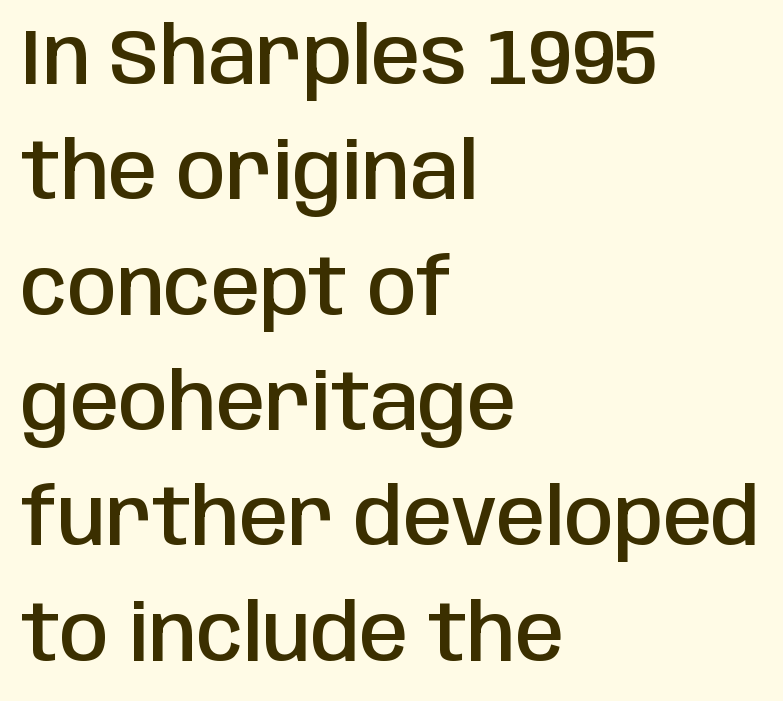
The image shows 79 px semibold, condensed sans-serif type, upright; set left-aligned, normal line spacing (1.46x), normal letter spacing, not underlined; low stroke contrast and a large x-height.
